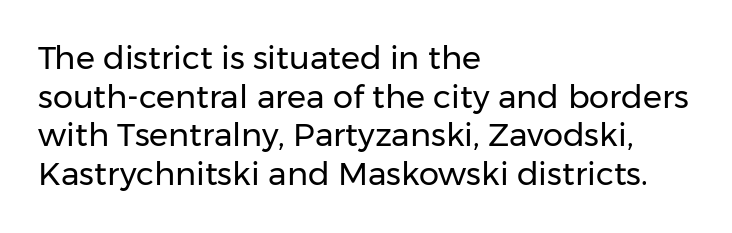
These lines are rendered in a variable-pitch font. The weight tops out at a normal text grade. Spacing between characters is what you'd get straight out of the box. The baseline area is clear.
